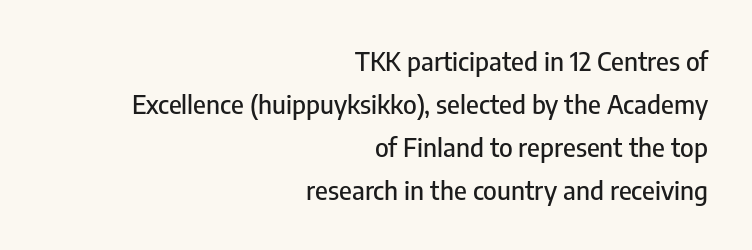
The image shows 26 px text type, upright; set right-aligned, normal line spacing (1.65x), normal letter spacing, not underlined.
